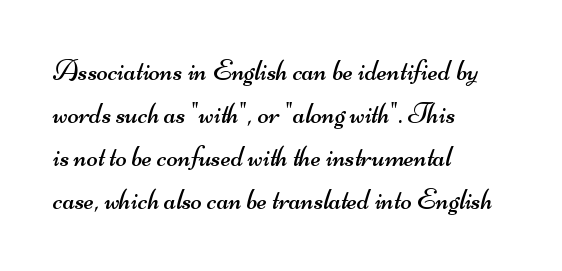
The image shows 29 px regular-weight, wide sans-serif type; set left-aligned, normal line spacing (1.48x), normal letter spacing, not underlined; medium stroke contrast and a small x-height.
